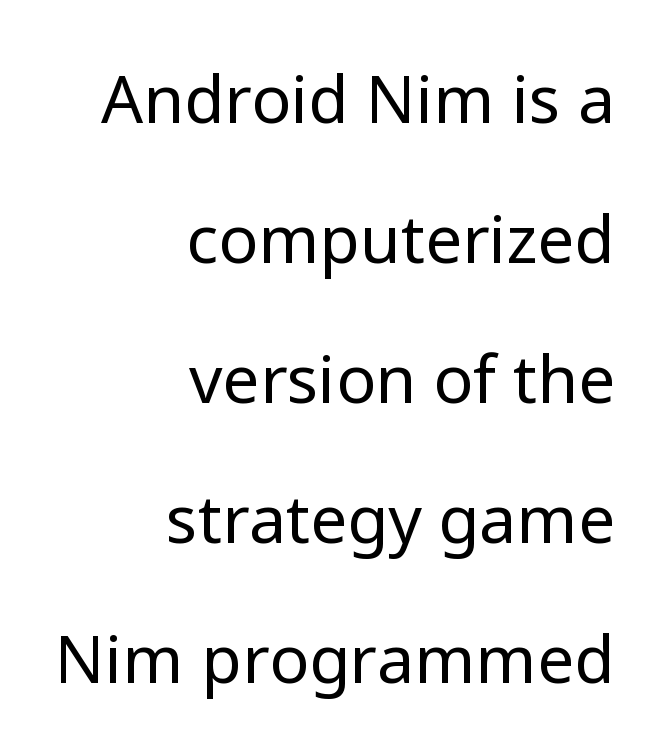
The image shows 66 px regular-weight sans-serif type, upright; set right-aligned, loose line spacing (2.12x), normal letter spacing, not underlined; low stroke contrast and a medium x-height.
